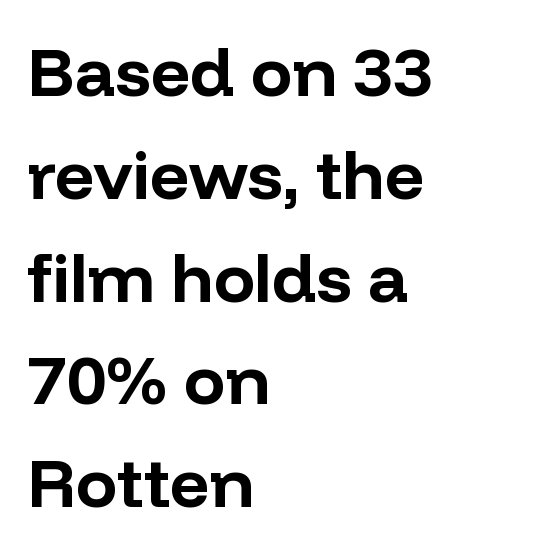
{"serif": "no", "italic": "no", "bold": "yes", "weight": "bold", "width": "normal", "stroke_contrast": "low", "x_height": "medium", "monospaced": "no", "underline": "no", "align": "left", "line_spacing": "normal", "line_spacing_ratio": 1.49, "letter_spacing": "normal", "letter_spacing_em": 0.0, "glyph_px": 69}
